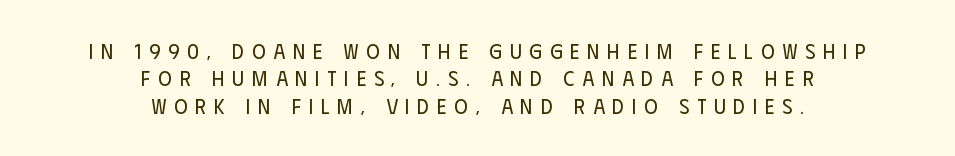
The image shows 21 px text type, upright; set centered, normal line spacing (1.3x), unusually wide letter spacing (+0.37 em), not underlined.
